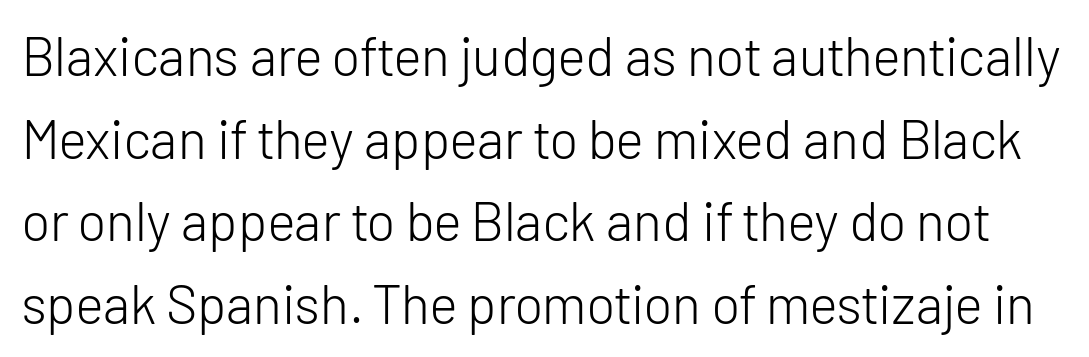
Bare-footed words on every line. In terms of letterform style, serifs are entirely absent. Rows of type keep a routine distance in the vertical direction. Weight: not bold — regular or lighter. You could not count columns in this text — the font is proportionally spaced. Default kerning and tracking; the words read as compact shapes.
